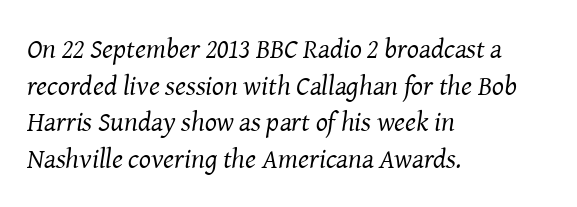
Q: Is the text bold? A: No.
Q: Is the text italic (slanted)? A: Yes, it leans right by about 8 degrees.
Q: Is the typeface a serif or a sans-serif typeface? A: Serif.
Q: Is the text underlined? A: No.
Q: How is the paragraph aligned? A: Left-aligned.
Q: Is the spacing between letters normal or unusually wide? A: Normal.
Q: Is the spacing between lines tight, normal or loose? A: Normal.
Q: Width (condensed, normal, or wide)? A: Normal.
Q: Stroke contrast? A: Medium.
Q: x-height? A: Medium.
Q: Monospaced? A: No.
